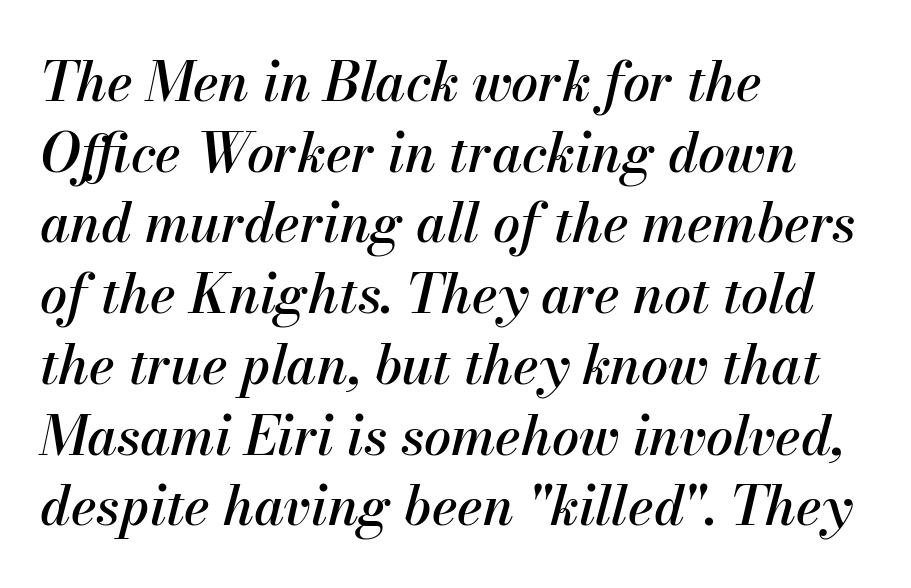
Compared with a centered layout, this one pins lines to the left instead. The axis of the letterforms is tilted away from vertical. Words appear dense and cohesive because spacing is normal. Beneath every word, the page is bare.
